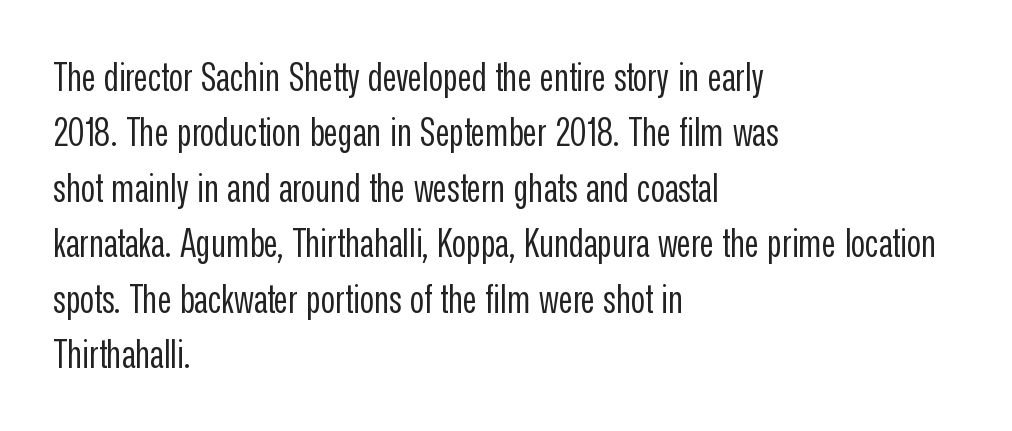
The image shows 39 px regular-weight, condensed sans-serif type, upright; set left-aligned, normal line spacing (1.42x), normal letter spacing, not underlined; low stroke contrast and a medium x-height.
